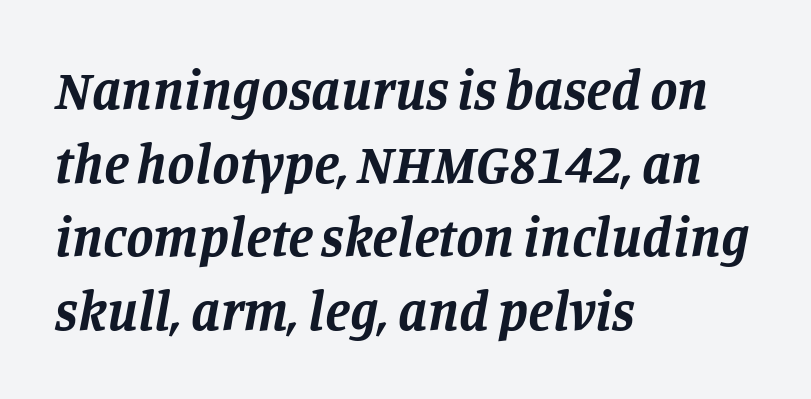
The image shows 55 px bold serif type, italic (leaning right); set left-aligned, normal line spacing (1.34x), normal letter spacing, not underlined; low stroke contrast and a large x-height.
